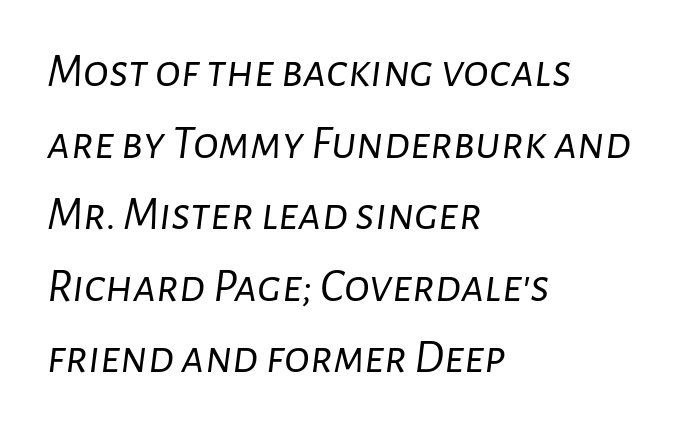
{"italic": "yes", "lean": "right", "slant_degrees": 7, "bold": "no", "weight": "light", "width": "normal", "stroke_contrast": "low", "x_height": "medium", "monospaced": "no", "underline": "no", "align": "left", "line_spacing": "normal", "line_spacing_ratio": 1.49, "letter_spacing": "normal", "letter_spacing_em": 0.0, "glyph_px": 48}
